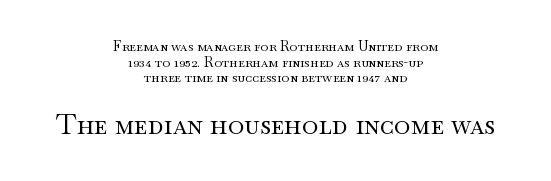
This sample is center-justified, so both line endings float freely. Examine the stroke ends and you'll spot serifs. Here the designer chose a conventional face with non-uniform glyph widths. Letter spacing: default.
